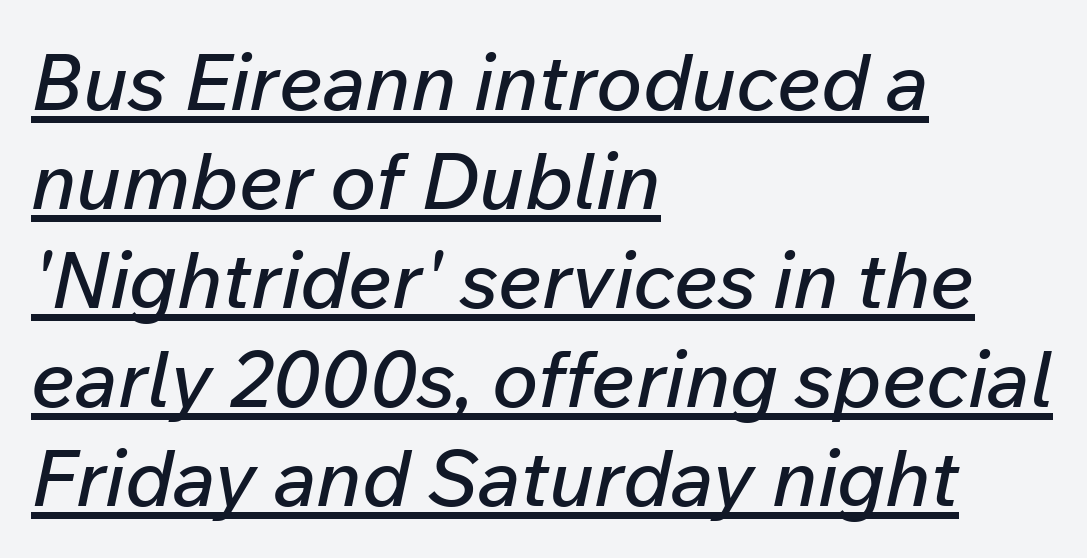
{"italic": "yes", "lean": "right", "slant_degrees": 12, "width": "normal", "stroke_contrast": "low", "x_height": "medium", "monospaced": "no", "underline": "yes", "align": "left", "line_spacing": "normal", "line_spacing_ratio": 1.27, "letter_spacing": "normal", "letter_spacing_em": 0.0, "glyph_px": 78}
